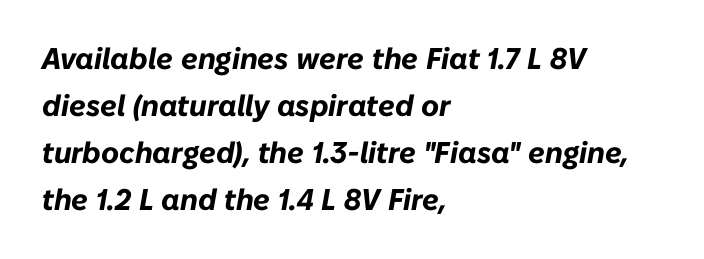
{"italic": "yes", "lean": "right", "slant_degrees": 10, "bold": "yes", "weight": "bold", "width": "normal", "stroke_contrast": "low", "x_height": "medium", "monospaced": "no", "underline": "no", "align": "left", "line_spacing": "normal", "line_spacing_ratio": 1.57, "letter_spacing": "normal", "letter_spacing_em": 0.0, "glyph_px": 30}
